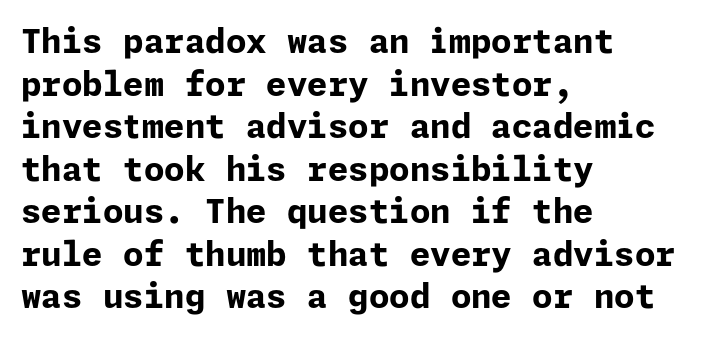
{"serif": "no", "italic": "no", "bold": "yes", "weight": "bold", "width": "normal", "stroke_contrast": "low", "x_height": "medium", "underline": "no", "align": "left", "line_spacing": "normal", "line_spacing_ratio": 1.29, "letter_spacing": "normal", "letter_spacing_em": 0.0, "glyph_px": 33}
